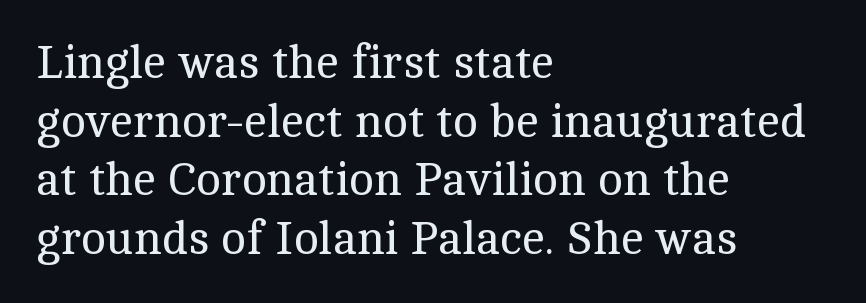
Q: Is the text bold? A: No.
Q: Is the text italic (slanted)? A: No, it is upright.
Q: Is the typeface a serif or a sans-serif typeface? A: Serif.
Q: Is the text underlined? A: No.
Q: How is the paragraph aligned? A: Left-aligned.
Q: Is the spacing between letters normal or unusually wide? A: Normal.
Q: Is the spacing between lines tight, normal or loose? A: Normal.
Q: Width (condensed, normal, or wide)? A: Normal.
Q: x-height? A: Medium.
Q: Monospaced? A: No.
